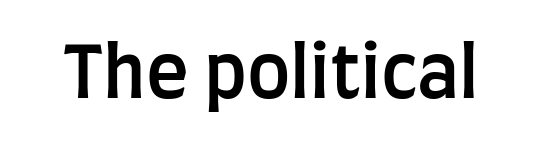
The image shows 72 px semibold, condensed sans-serif type, upright; set normal letter spacing, not underlined; low stroke contrast and a large x-height.
